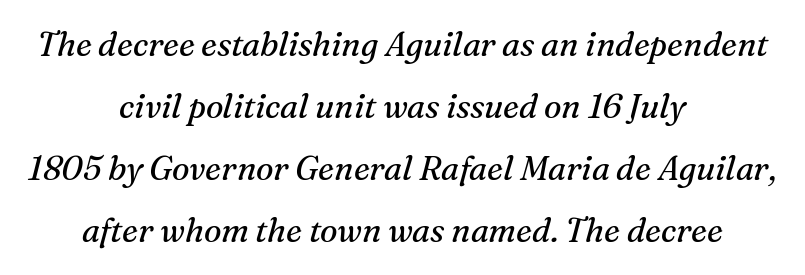
The letterforms sit at book weight or below. The passage shown is not underscored anywhere. An italicized treatment has been applied to the whole sample. Note the varied advance widths — an 'i' is clearly narrower than an 'm'. In terms of letterspacing, this is plain default setting. The designer went with a serif here, giving each stem small feet.
